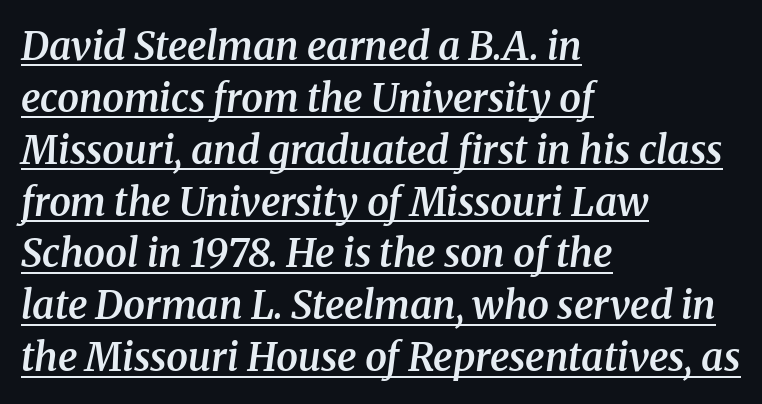
The image shows 39 px semibold serif type, italic (leaning right); set left-aligned, normal line spacing (1.33x), normal letter spacing, underlined; medium stroke contrast and a medium x-height.
